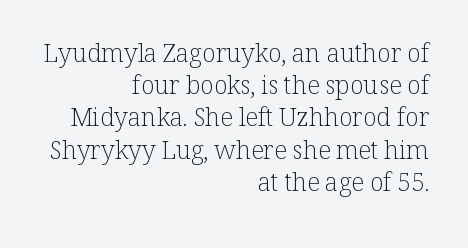
{"italic": "no", "bold": "no", "underline": "no", "align": "right", "line_spacing": "normal", "line_spacing_ratio": 1.29, "letter_spacing": "normal", "letter_spacing_em": 0.0, "glyph_px": 25}
